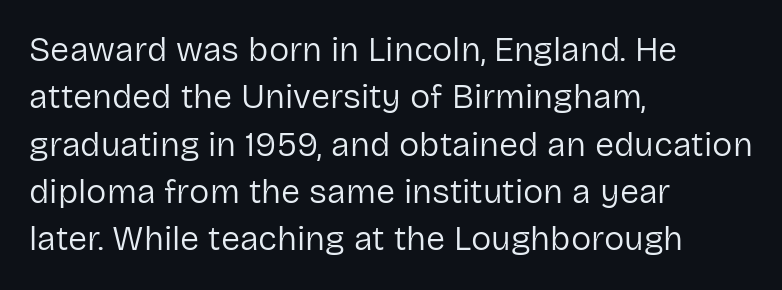
The image shows 34 px regular-weight sans-serif type, upright; set left-aligned, normal line spacing (1.39x), normal letter spacing, not underlined; low stroke contrast and a medium x-height.
